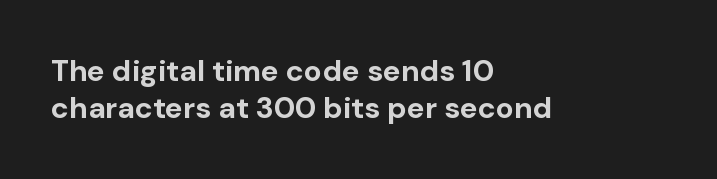
{"serif": "no", "italic": "no", "bold": "yes", "weight": "bold", "width": "normal", "stroke_contrast": "low", "x_height": "medium", "monospaced": "no", "underline": "no", "align": "left", "line_spacing_ratio": 1.23, "letter_spacing": "normal", "letter_spacing_em": 0.0, "glyph_px": 30}
